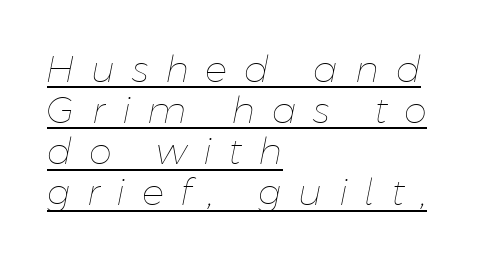
Q: Is the text bold? A: No.
Q: Is the text italic (slanted)? A: Yes, it leans right by about 11 degrees.
Q: Is the text underlined? A: Yes.
Q: How is the paragraph aligned? A: Left-aligned.
Q: Is the spacing between letters normal or unusually wide? A: Unusually wide.
Q: Is the spacing between lines tight, normal or loose? A: Tight.
Q: Width (condensed, normal, or wide)? A: Normal.
Q: Stroke contrast? A: Low.
Q: x-height? A: Medium.
Q: Monospaced? A: No.
